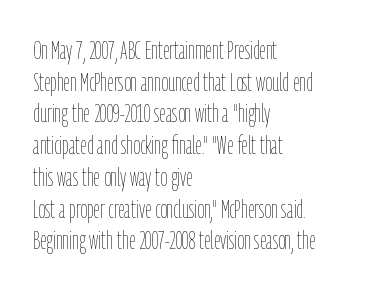
Nope, not italic — everything's standing straight. The font is comparable to plain body text, perhaps lighter. Inter-character spacing is left at the font's built-in metrics. The zone under the glyphs is completely vacant. These lines are set flush left with a ragged right edge.
